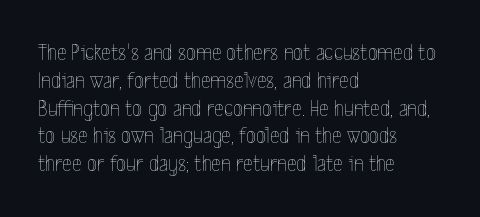
Italic: no, the glyphs are upright roman. Typeset ragged right — the left edge is the straight one. The gaps between neighbouring characters are ordinary and unremarkable. No letter is thick-stroked: the sample isn't bold. Lines of text with bare space underneath.
